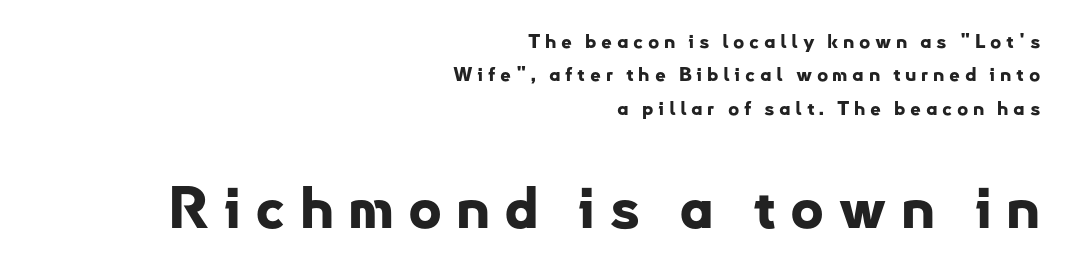
The image shows 57 px bold sans-serif type, upright; set right-aligned, line spacing 1.76x, unusually wide letter spacing (+0.24 em), not underlined; the second (bottom) block is 3.0x larger; low stroke contrast and a small x-height.
